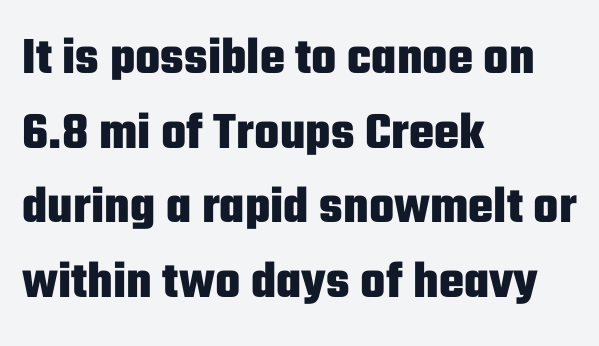
Typographic density is high because the face is bold. Reading down the block, your eye returns to a fixed left position each line. The face used here is proportionally spaced, like ordinary book or web type. Do the letters lean? They stand straight.
